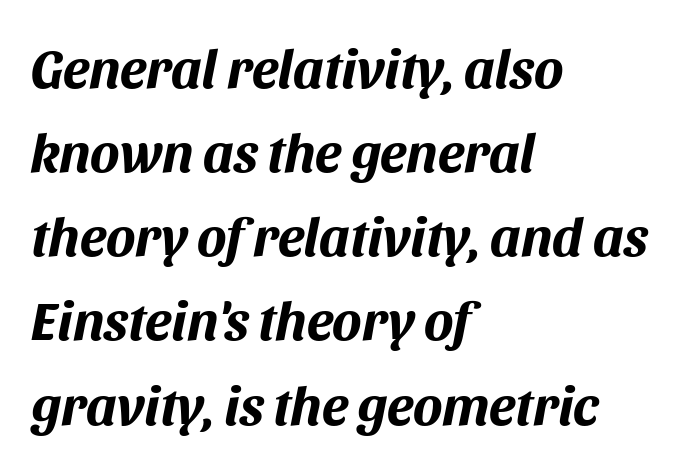
What weight is shown? A full bold with thick strokes. The rendering anchors every line to the left-hand side. Just letters on the line, the space beneath them empty. Varying glyph widths throughout — classic text-font behaviour. This sample uses an oblique cut, with every glyph tilted off the vertical. Look at the tracking — it's just the regular setting, nothing added.
